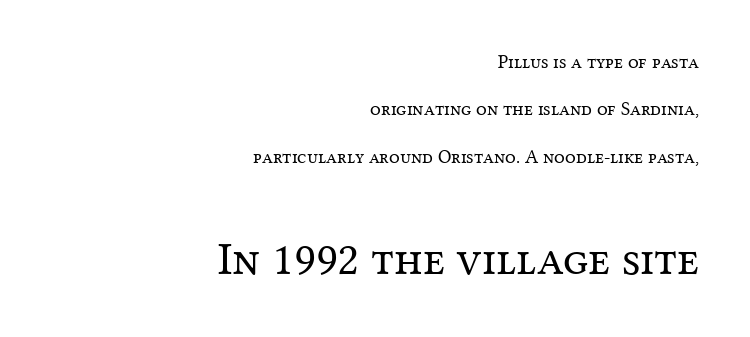
{"serif": "yes", "italic": "no", "bold": "no", "weight": "regular", "width": "normal", "stroke_contrast": "medium", "x_height": "medium", "monospaced": "no", "underline": "no", "align": "right", "line_spacing": "loose", "line_spacing_ratio": 2.49, "letter_spacing": "normal", "letter_spacing_em": 0.0, "larger_block": "second", "size_ratio": 2.47, "glyph_px": 47}
